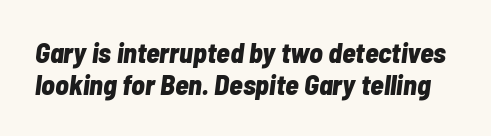
Q: Is the text bold? A: Yes.
Q: Is the text italic (slanted)? A: Yes, it leans right by about 7 degrees.
Q: Is the text underlined? A: No.
Q: Is the spacing between letters normal or unusually wide? A: Normal.
Q: Is the spacing between lines tight, normal or loose? A: Tight.
Q: Width (condensed, normal, or wide)? A: Condensed.
Q: Stroke contrast? A: Low.
Q: x-height? A: Medium.
Q: Monospaced? A: No.
